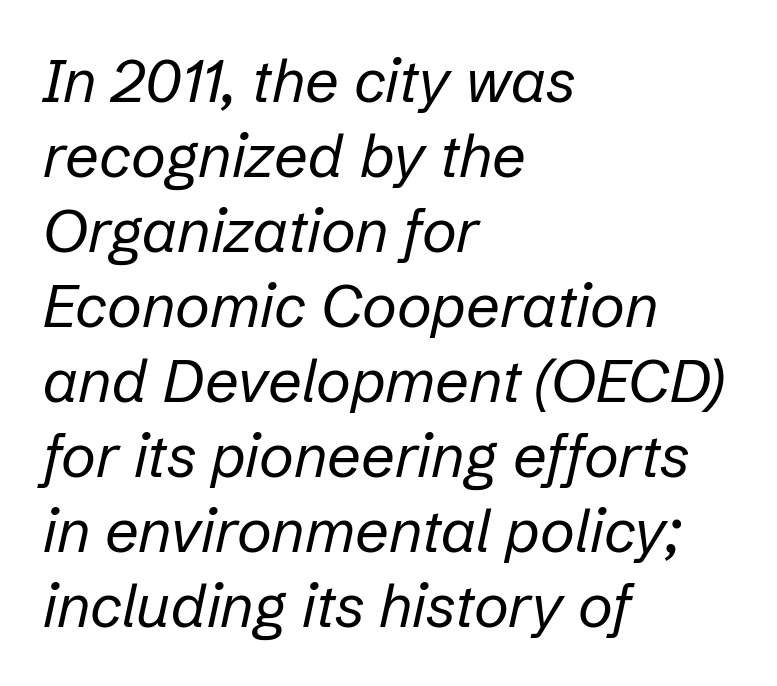
{"italic": "yes", "lean": "right", "slant_degrees": 12, "bold": "no", "weight": "regular", "width": "normal", "stroke_contrast": "low", "x_height": "medium", "monospaced": "no", "underline": "no", "align": "left", "line_spacing": "normal", "line_spacing_ratio": 1.25, "letter_spacing": "normal", "letter_spacing_em": 0.0, "glyph_px": 60}
